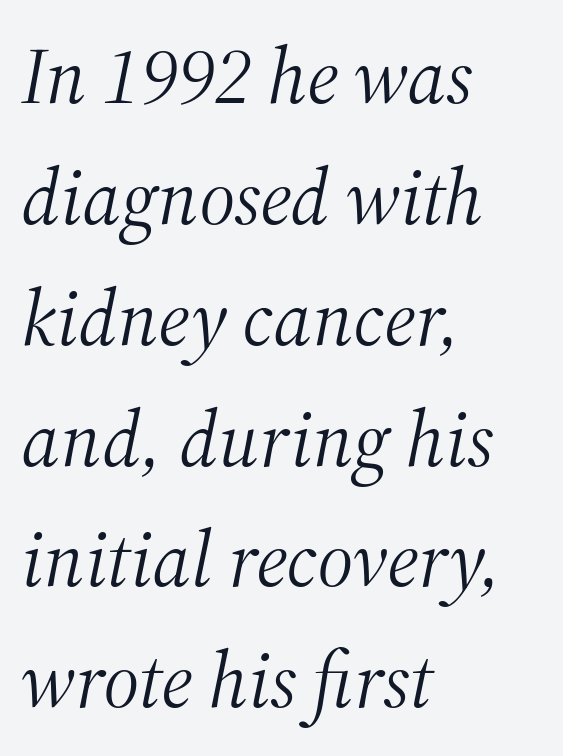
Q: Is the text bold? A: No.
Q: Is the text italic (slanted)? A: Yes, it leans right by about 12 degrees.
Q: Is the typeface a serif or a sans-serif typeface? A: Serif.
Q: Is the text underlined? A: No.
Q: How is the paragraph aligned? A: Left-aligned.
Q: Is the spacing between letters normal or unusually wide? A: Normal.
Q: Is the spacing between lines tight, normal or loose? A: Normal.
Q: Width (condensed, normal, or wide)? A: Normal.
Q: Stroke contrast? A: Medium.
Q: x-height? A: Medium.
Q: Monospaced? A: No.
